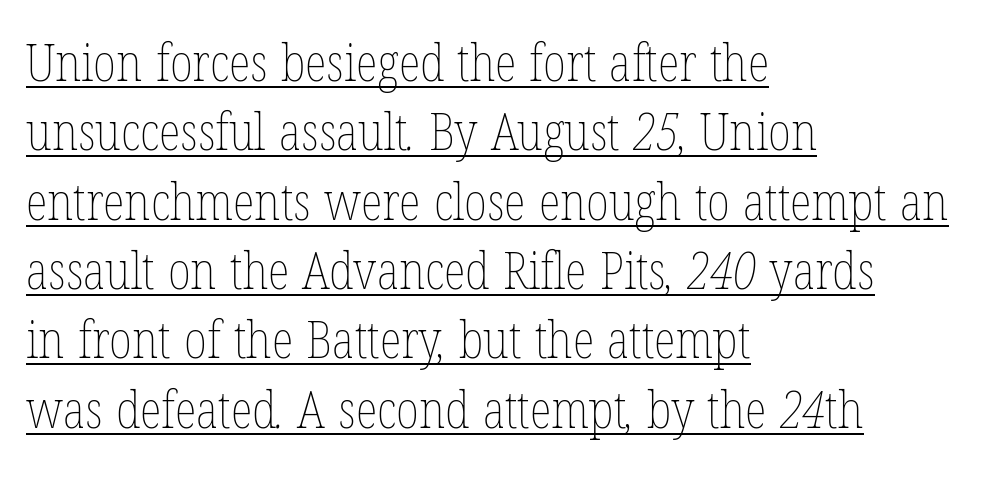
A typesetter would call this proportional, since set widths differ per character. Visually the block forms a straight wall on the left and a jagged coastline on the right. The typeface has the unassuming heft of standard copy or less. The designer left line spacing at the default.
